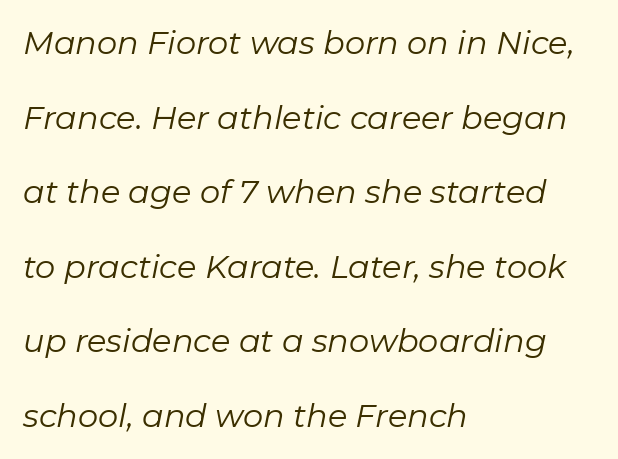
The image shows 32 px regular-weight type, italic (leaning right); set left-aligned, loose line spacing (2.33x), normal letter spacing, not underlined; low stroke contrast and a medium x-height.
